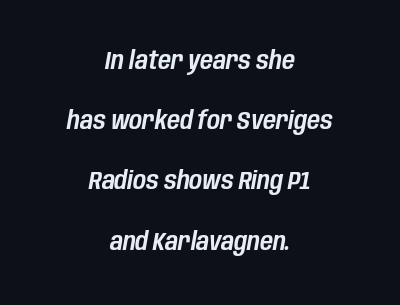
{"italic": "yes", "lean": "right", "slant_degrees": 10, "underline": "no", "align": "center", "line_spacing": "loose", "line_spacing_ratio": 2.41, "letter_spacing": "normal", "letter_spacing_em": 0.0, "glyph_px": 25}
